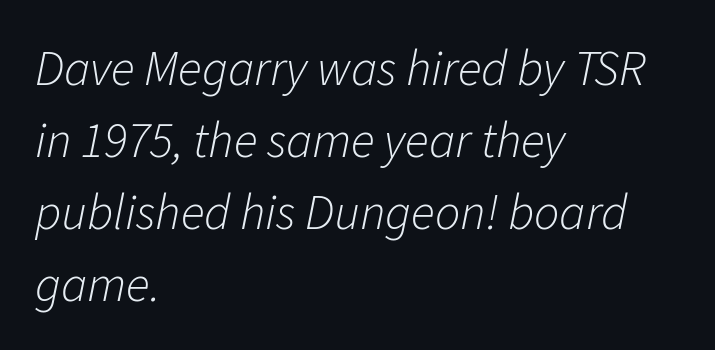
Q: Is the text bold? A: No.
Q: Is the text italic (slanted)? A: Yes, it leans right by about 11 degrees.
Q: Is the text underlined? A: No.
Q: How is the paragraph aligned? A: Left-aligned.
Q: Is the spacing between letters normal or unusually wide? A: Normal.
Q: Is the spacing between lines tight, normal or loose? A: Normal.
Q: Width (condensed, normal, or wide)? A: Normal.
Q: Stroke contrast? A: Low.
Q: x-height? A: Medium.
Q: Monospaced? A: No.
